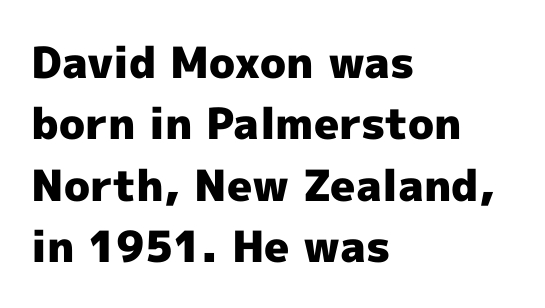
{"serif": "no", "italic": "no", "bold": "yes", "weight": "heavy", "width": "normal", "x_height": "medium", "monospaced": "no", "underline": "no", "align": "left", "line_spacing": "normal", "line_spacing_ratio": 1.43, "letter_spacing": "normal", "letter_spacing_em": 0.0, "glyph_px": 43}
